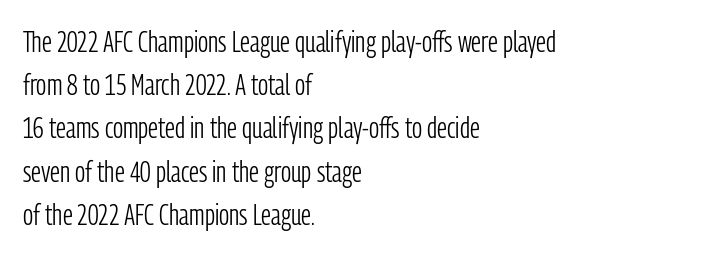
Q: Is the text bold? A: No.
Q: Is the text italic (slanted)? A: No, it is upright.
Q: Is the typeface a serif or a sans-serif typeface? A: Sans-serif.
Q: Is the text underlined? A: No.
Q: How is the paragraph aligned? A: Left-aligned.
Q: Is the spacing between letters normal or unusually wide? A: Normal.
Q: Is the spacing between lines tight, normal or loose? A: Normal.
Q: Width (condensed, normal, or wide)? A: Condensed.
Q: Stroke contrast? A: Low.
Q: x-height? A: Medium.
Q: Monospaced? A: No.
